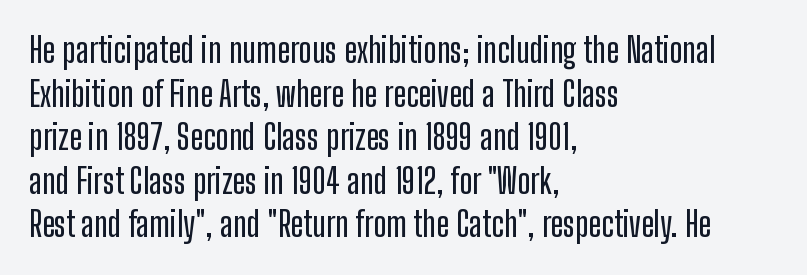
The image shows 34 px condensed sans-serif type, upright; set left-aligned, normal line spacing (1.28x), normal letter spacing, not underlined; low stroke contrast and a medium x-height.
